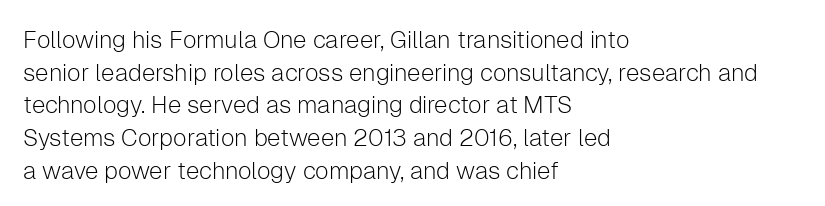
{"italic": "no", "bold": "no", "underline": "no", "align": "left", "line_spacing": "normal", "line_spacing_ratio": 1.36, "letter_spacing": "normal", "letter_spacing_em": 0.0, "glyph_px": 24}
